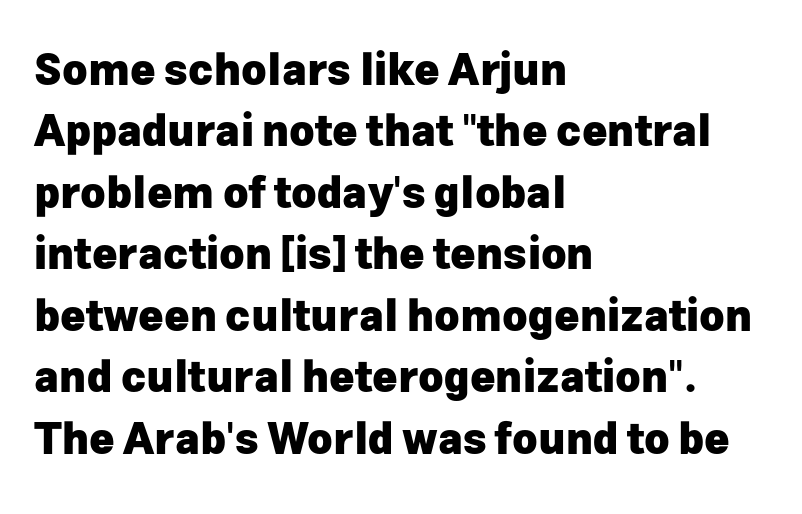
Vertical spacing — default. Chunky letters — that's bold for sure. Grotesque or geometric, the face here clearly has no serifs. Glance below the letters and you will spot only blank space. Every character sits straight up, as roman type does.
